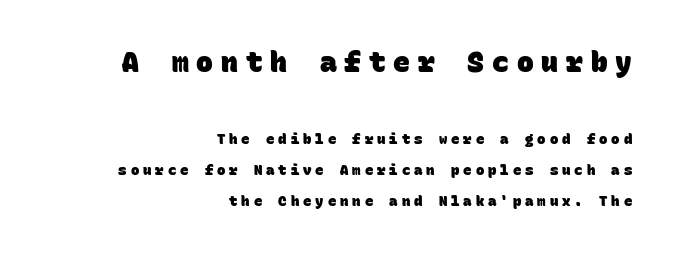
The image shows 28 px heavy sans-serif type, monospaced; set right-aligned, loose line spacing (2.22x), unusually wide letter spacing (+0.28 em), not underlined; the first (top) block is 2.0x larger; low stroke contrast and a large x-height.
